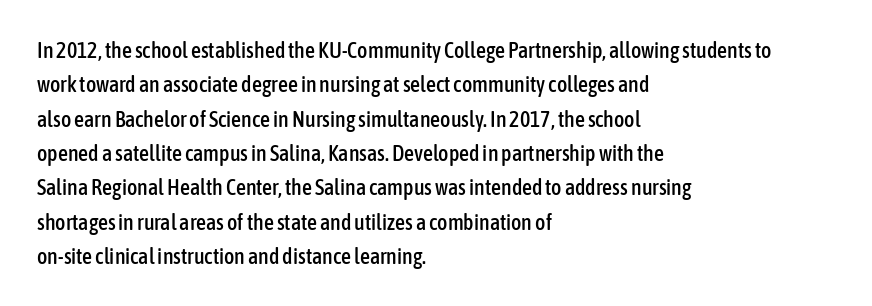
The image shows 22 px text type, upright; set left-aligned, normal line spacing (1.56x), normal letter spacing, not underlined.
